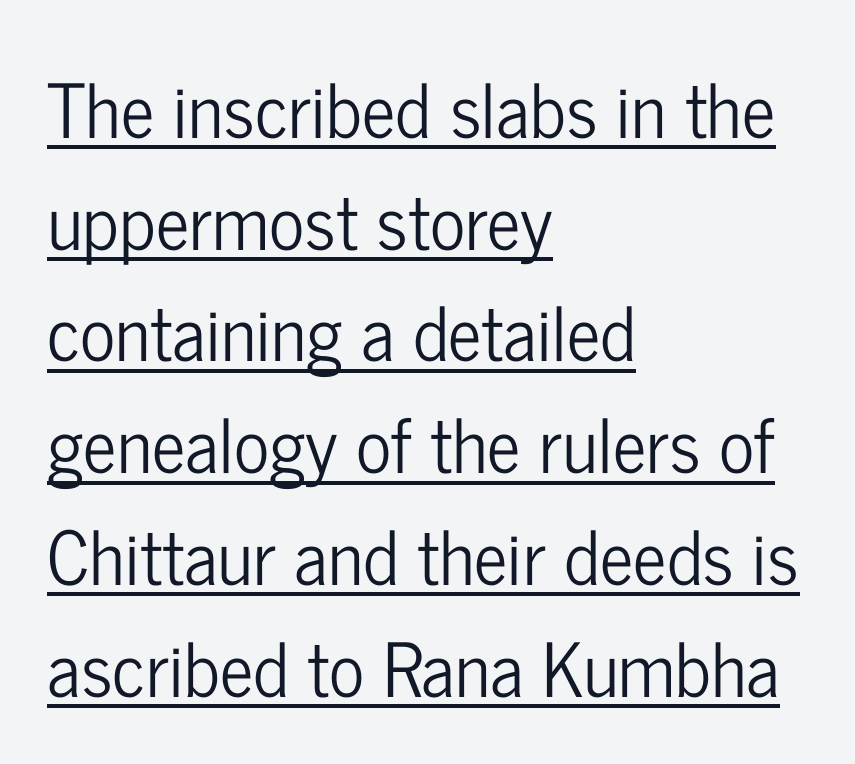
Does the leading feel generous? No, just average. Every stem runs plumb, perpendicular to the baseline. A typesetter would call this proportional, since set widths differ per character. Does the type have serifs? No, each stem ends abruptly. Horizontally, the lines are justified to the leading edge only. Emphasis is given by a line drawn under the lettering.
